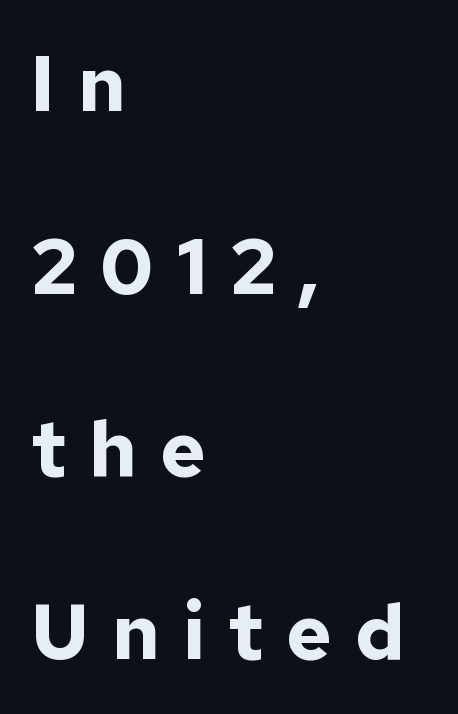
The image shows 78 px bold sans-serif type, upright; set left-aligned, loose line spacing (2.34x), unusually wide letter spacing (+0.29 em), not underlined; low stroke contrast and a medium x-height.
